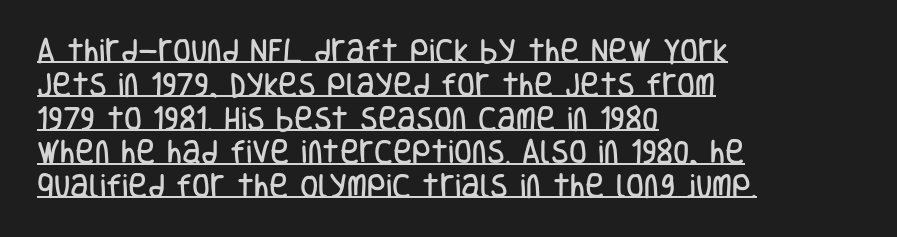
The image shows 26 px text type, upright; set left-aligned, normal line spacing (1.3x), normal letter spacing, underlined.
